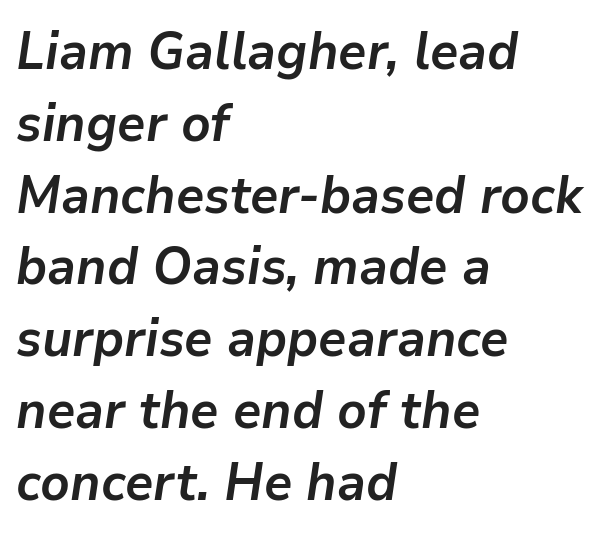
Q: Is the text bold? A: Yes.
Q: Is the text italic (slanted)? A: Yes, it leans right by about 9 degrees.
Q: Is the text underlined? A: No.
Q: How is the paragraph aligned? A: Left-aligned.
Q: Is the spacing between letters normal or unusually wide? A: Normal.
Q: Is the spacing between lines tight, normal or loose? A: Normal.
Q: Width (condensed, normal, or wide)? A: Normal.
Q: Stroke contrast? A: Low.
Q: x-height? A: Medium.
Q: Monospaced? A: No.
